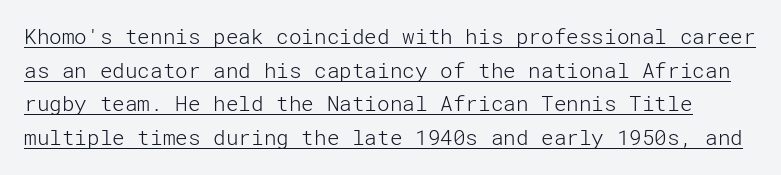
Underlining? Definitely there. Posture: vertical. Interline gaps are of average width in this sample. This rendering leaves character spacing at its baseline value. Heft: none added — not bold.
